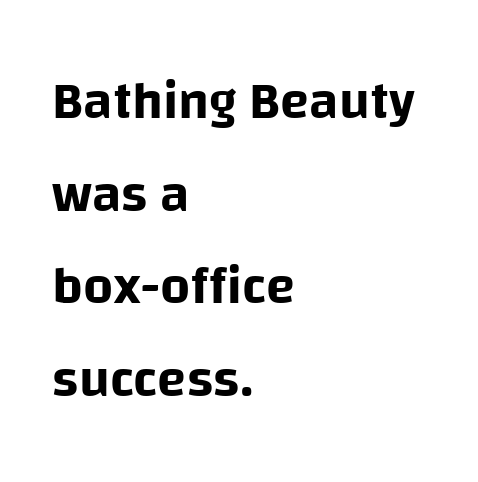
The image shows 53 px sans-serif type, upright; set left-aligned, line spacing 1.75x, normal letter spacing, not underlined; low stroke contrast and a large x-height.
